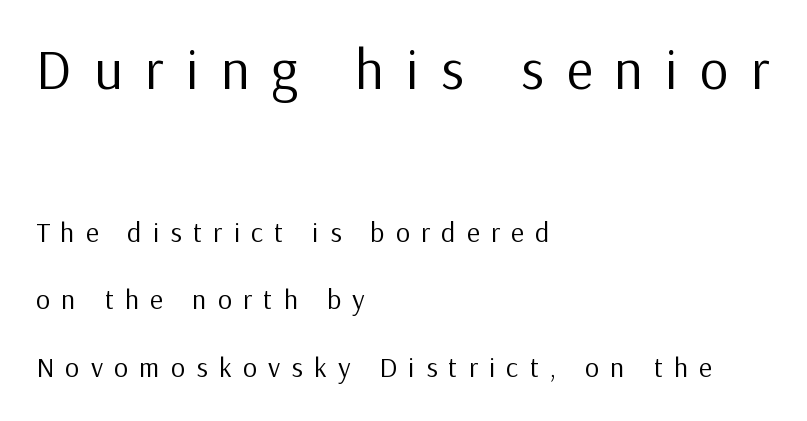
{"serif": "no", "italic": "no", "bold": "no", "weight": "regular", "width": "normal", "stroke_contrast": "low", "x_height": "medium", "monospaced": "no", "underline": "no", "align": "left", "line_spacing": "loose", "line_spacing_ratio": 2.4, "letter_spacing": "wide", "letter_spacing_em": 0.4, "larger_block": "first", "size_ratio": 2.0, "glyph_px": 56}
